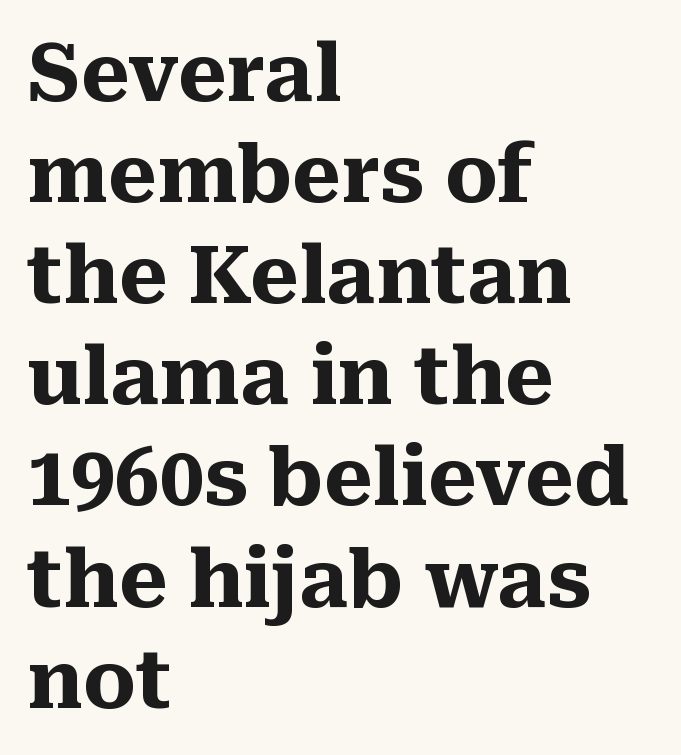
Q: Is the text bold? A: Yes.
Q: Is the text italic (slanted)? A: No, it is upright.
Q: Is the typeface a serif or a sans-serif typeface? A: Serif.
Q: Is the text underlined? A: No.
Q: How is the paragraph aligned? A: Left-aligned.
Q: Is the spacing between letters normal or unusually wide? A: Normal.
Q: Is the spacing between lines tight, normal or loose? A: Normal.
Q: Width (condensed, normal, or wide)? A: Normal.
Q: Stroke contrast? A: Medium.
Q: x-height? A: Medium.
Q: Monospaced? A: No.
